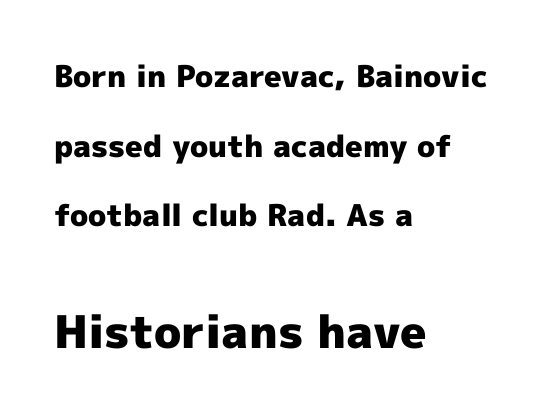
What's the leading like? Stretched, with rows far apart. Quick note: underline off. Varying glyph widths throughout — classic text-font behaviour. Is the letter spacing exaggerated? No — it looks like the ordinary default. Regarding serifs, this sample does without them.
